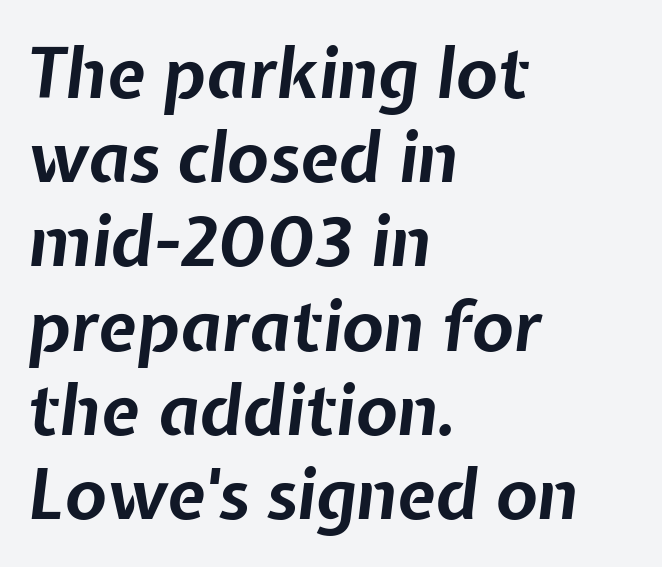
The image shows 69 px bold type, italic (leaning right); set left-aligned, line spacing 1.22x, normal letter spacing, not underlined; low stroke contrast and a medium x-height.
